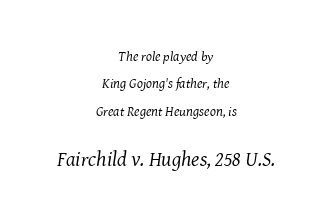
The image shows 21 px text type, italic (leaning right); set centered, loose line spacing (1.95x), normal letter spacing, not underlined; the second (bottom) block is 1.5x larger.
